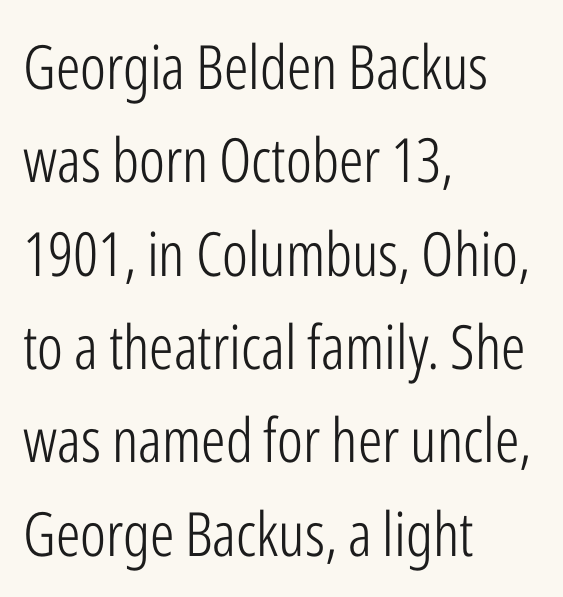
The image shows 61 px light, condensed sans-serif type, upright; set left-aligned, normal line spacing (1.53x), normal letter spacing, not underlined; low stroke contrast and a medium x-height.
